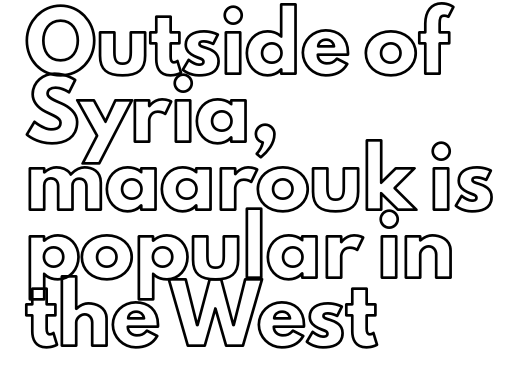
{"italic": "no", "width": "normal", "x_height": "small", "monospaced": "no", "underline": "no", "align": "left", "line_spacing": "normal", "line_spacing_ratio": 1.26, "letter_spacing": "normal", "letter_spacing_em": 0.0, "glyph_px": 54}
